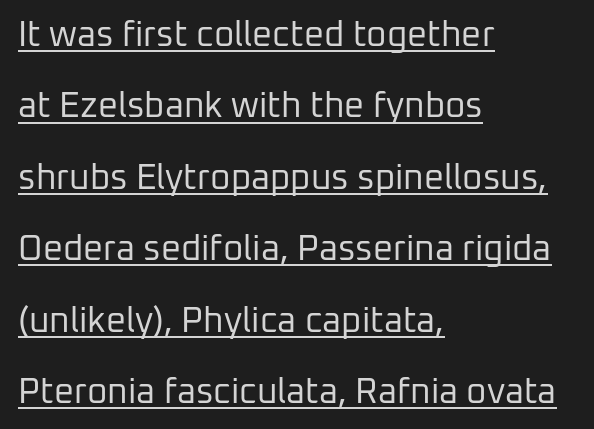
The gaps between neighbouring characters are ordinary and unremarkable. Proportional: the letters do not fall into vertical columns. The letters look calm and open, with moderate or lighter stems. Honestly, the rows look like they've been pulled way apart. The font family rendered here belongs to the sans-serif group. Casual observation: everything's shoved over to the left.
